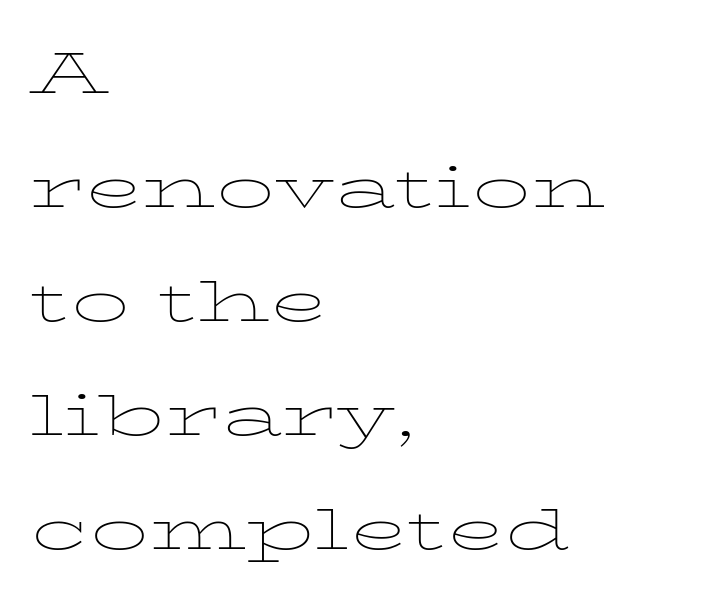
{"italic": "no", "bold": "no", "weight": "thin", "width": "wide", "stroke_contrast": "low", "x_height": "medium", "monospaced": "no", "underline": "no", "align": "left", "line_spacing": "normal", "line_spacing_ratio": 1.5, "letter_spacing": "normal", "letter_spacing_em": 0.0, "glyph_px": 76}
